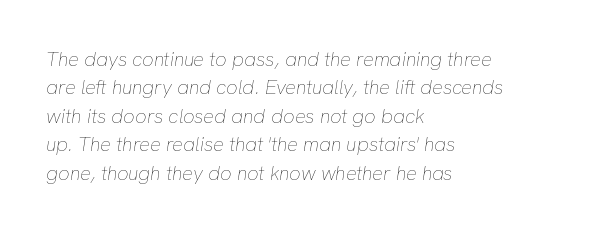
Any mark beneath the type? The region is blank. The designer left line spacing at the default. Is the type heavy? It reads as light-to-regular instead. The whole block is typeset with a tilt.
